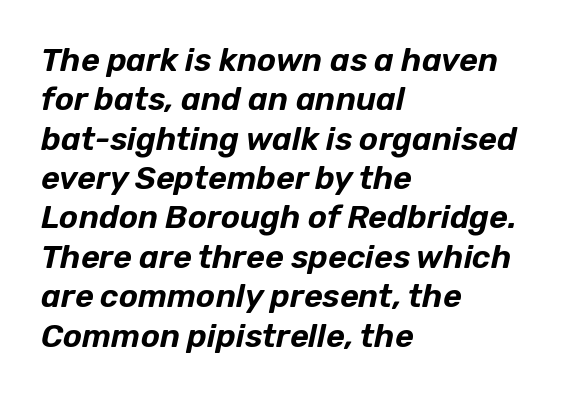
Q: Is the text italic (slanted)? A: Yes, it leans right by about 12 degrees.
Q: Is the text underlined? A: No.
Q: How is the paragraph aligned? A: Left-aligned.
Q: Is the spacing between letters normal or unusually wide? A: Normal.
Q: Width (condensed, normal, or wide)? A: Normal.
Q: Stroke contrast? A: Low.
Q: x-height? A: Medium.
Q: Monospaced? A: No.
